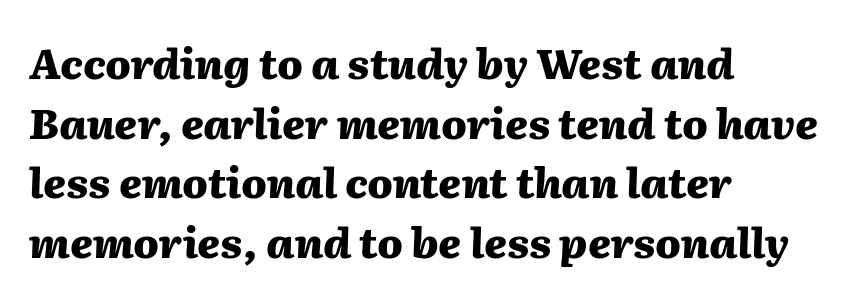
Q: Is the text bold? A: Yes.
Q: Is the text italic (slanted)? A: Yes, it leans right by about 2 degrees.
Q: Is the text underlined? A: No.
Q: How is the paragraph aligned? A: Left-aligned.
Q: Is the spacing between letters normal or unusually wide? A: Normal.
Q: Is the spacing between lines tight, normal or loose? A: Normal.
Q: Width (condensed, normal, or wide)? A: Normal.
Q: Stroke contrast? A: Medium.
Q: x-height? A: Medium.
Q: Monospaced? A: No.
